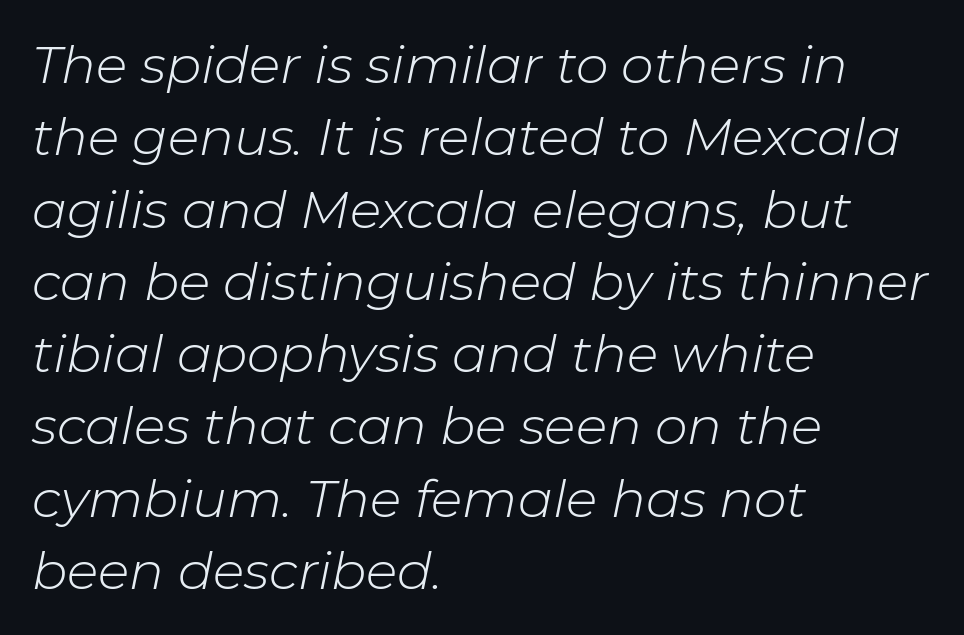
{"italic": "yes", "lean": "right", "slant_degrees": 11, "bold": "no", "weight": "light", "width": "normal", "stroke_contrast": "low", "x_height": "medium", "monospaced": "no", "underline": "no", "align": "left", "line_spacing": "normal", "line_spacing_ratio": 1.39, "letter_spacing": "normal", "letter_spacing_em": 0.0, "glyph_px": 52}
